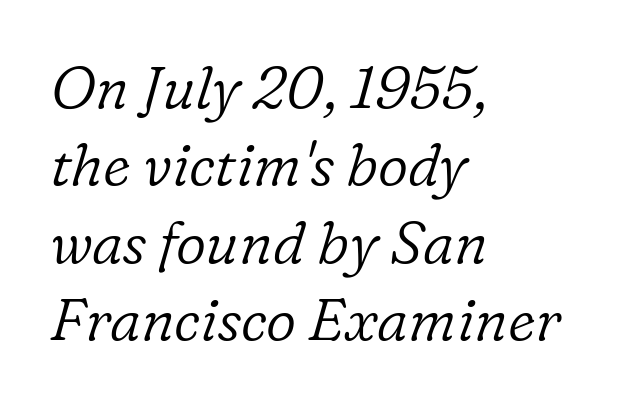
The image shows 59 px light serif type, italic (leaning right); set left-aligned, normal line spacing (1.31x), normal letter spacing, not underlined; low stroke contrast and a medium x-height.
